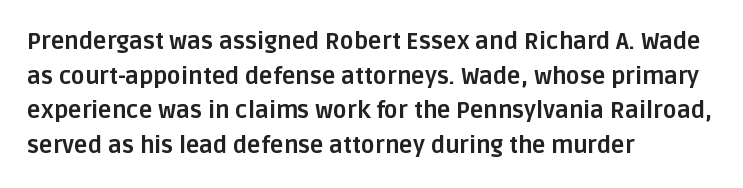
{"italic": "no", "bold": "yes", "underline": "no", "align": "left", "line_spacing": "normal", "line_spacing_ratio": 1.51, "letter_spacing": "normal", "letter_spacing_em": 0.0, "glyph_px": 23}
